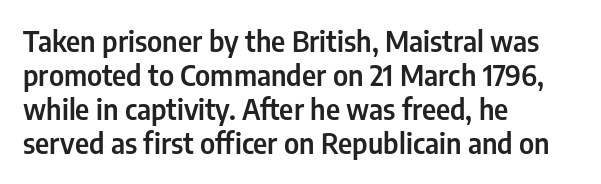
Q: Is the text italic (slanted)? A: No, it is upright.
Q: Is the typeface a serif or a sans-serif typeface? A: Sans-serif.
Q: Is the text underlined? A: No.
Q: How is the paragraph aligned? A: Left-aligned.
Q: Is the spacing between letters normal or unusually wide? A: Normal.
Q: Width (condensed, normal, or wide)? A: Condensed.
Q: Stroke contrast? A: Low.
Q: x-height? A: Medium.
Q: Monospaced? A: No.
